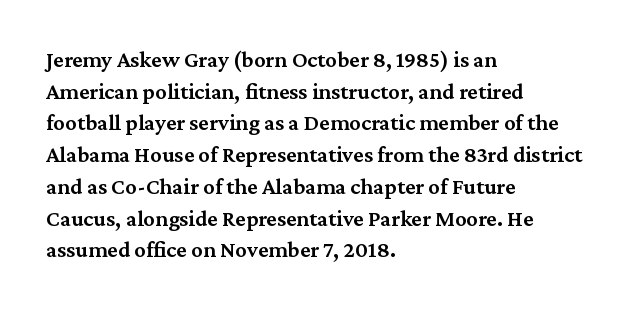
{"italic": "no", "bold": "semi", "underline": "no", "align": "left", "line_spacing": "normal", "line_spacing_ratio": 1.38, "letter_spacing": "normal", "letter_spacing_em": 0.0, "glyph_px": 23}
